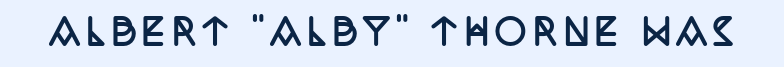
The image shows 35 px semibold, condensed serif type, upright; set not underlined; low stroke contrast and a large x-height.
